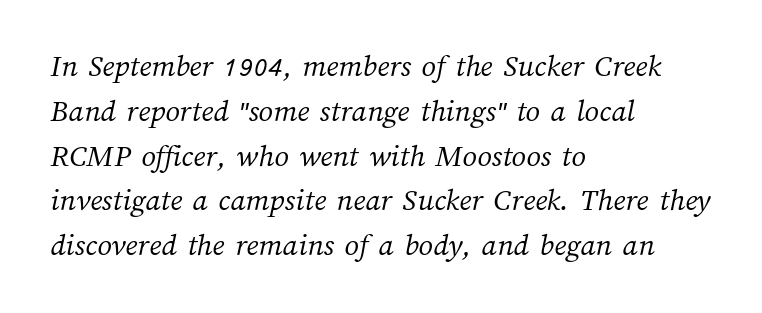
{"bold": "no", "weight": "light", "width": "normal", "stroke_contrast": "medium", "x_height": "medium", "monospaced": "no", "underline": "no", "align": "left", "line_spacing": "normal", "line_spacing_ratio": 1.4, "letter_spacing": "normal", "letter_spacing_em": 0.0, "glyph_px": 32}
